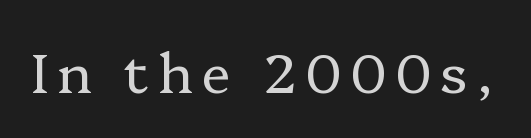
Q: Is the text bold? A: No.
Q: Is the text italic (slanted)? A: No, it is upright.
Q: Is the typeface a serif or a sans-serif typeface? A: Serif.
Q: Is the text underlined? A: No.
Q: Width (condensed, normal, or wide)? A: Normal.
Q: Stroke contrast? A: Low.
Q: x-height? A: Medium.
Q: Monospaced? A: No.
